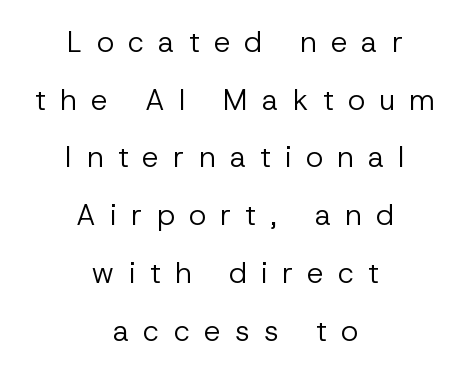
A typesetter would call this heavily tracked-out type. The letters carry no serifs — their stems end cleanly without finishing strokes. Note the varied advance widths — an 'i' is clearly narrower than an 'm'. How would I describe the line gaps? Wide and relaxed.
